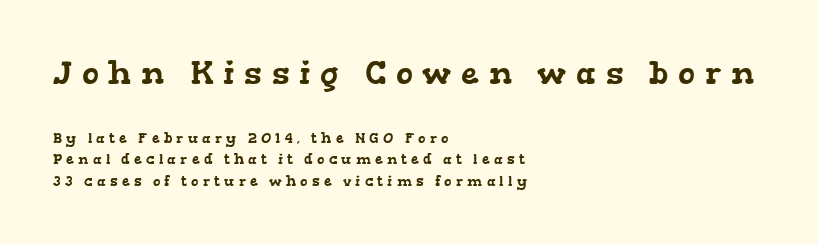
The image shows 32 px wide serif type; set left-aligned, normal line spacing (1.56x), unusually wide letter spacing (+0.3 em), not underlined; the first (top) block is 2.29x larger; low stroke contrast and a medium x-height.
